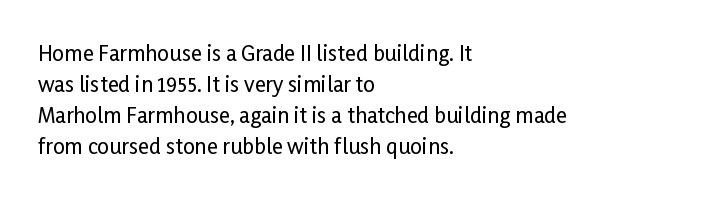
Q: Is the text italic (slanted)? A: No, it is upright.
Q: Is the text underlined? A: No.
Q: How is the paragraph aligned? A: Left-aligned.
Q: Is the spacing between letters normal or unusually wide? A: Normal.
Q: Is the spacing between lines tight, normal or loose? A: Normal.
